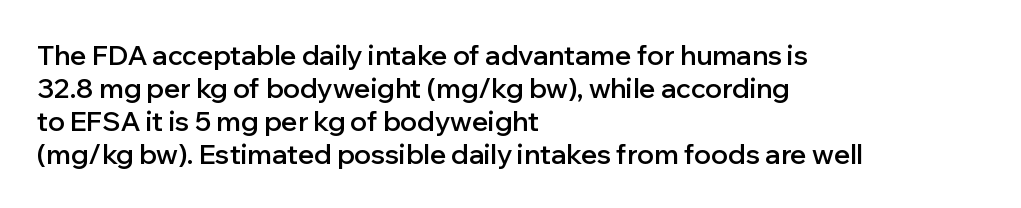
{"italic": "no", "bold": "semi", "underline": "no", "align": "left", "line_spacing_ratio": 1.22, "letter_spacing": "normal", "letter_spacing_em": 0.0, "glyph_px": 27}
